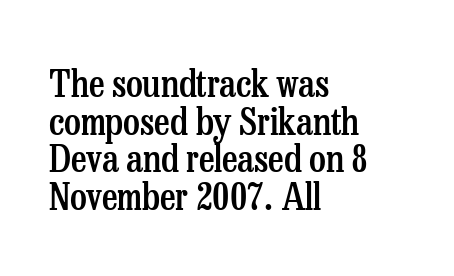
The image shows 38 px semibold, condensed serif type, upright; set left-aligned, tight line spacing (0.99x), normal letter spacing, not underlined; low stroke contrast and a medium x-height.
